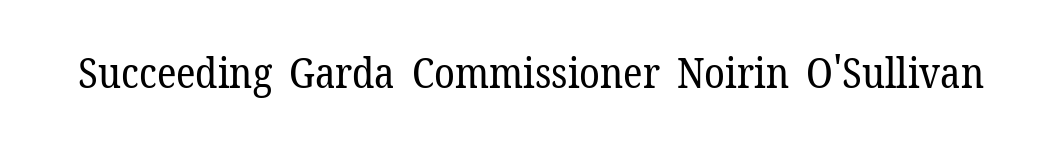
Q: Is the text bold? A: No.
Q: Is the text italic (slanted)? A: No, it is upright.
Q: Is the typeface a serif or a sans-serif typeface? A: Serif.
Q: Is the text underlined? A: No.
Q: Is the spacing between letters normal or unusually wide? A: Normal.
Q: Width (condensed, normal, or wide)? A: Normal.
Q: Stroke contrast? A: Low.
Q: x-height? A: Medium.
Q: Monospaced? A: No.
